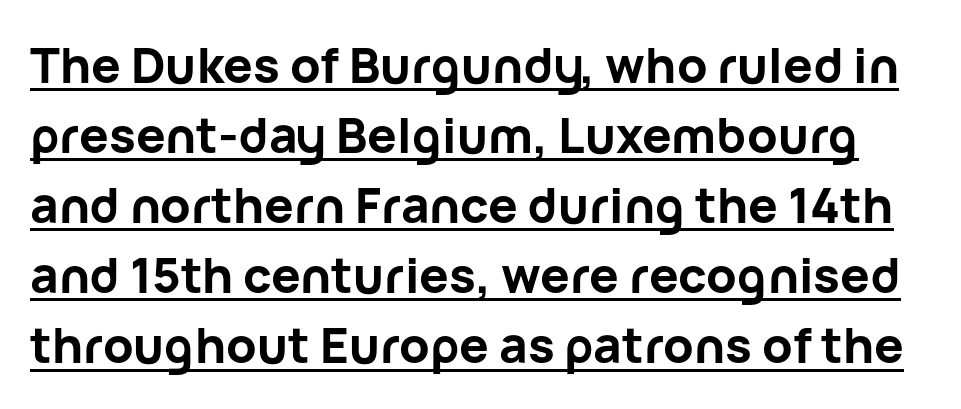
Letterform terminals end flat and unadorned throughout the passage. Vertical spacing — default. Weight check: bold — yes, fully. Do the characters align in a grid? No, the font is proportional. Looks like someone drew a line under every word here. The letters stand straight up with perfectly vertical stems.
